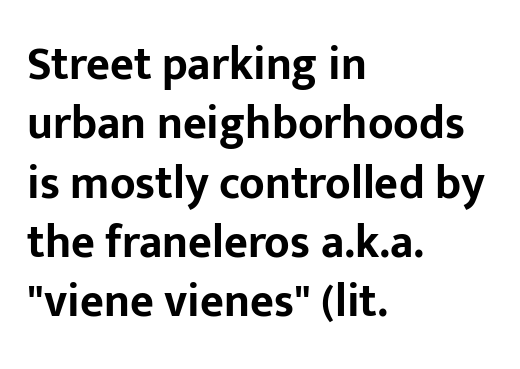
Q: Is the text bold? A: Yes.
Q: Is the text italic (slanted)? A: No, it is upright.
Q: Is the typeface a serif or a sans-serif typeface? A: Sans-serif.
Q: Is the text underlined? A: No.
Q: How is the paragraph aligned? A: Left-aligned.
Q: Is the spacing between letters normal or unusually wide? A: Normal.
Q: Is the spacing between lines tight, normal or loose? A: Normal.
Q: Width (condensed, normal, or wide)? A: Normal.
Q: Stroke contrast? A: Low.
Q: x-height? A: Medium.
Q: Monospaced? A: No.
